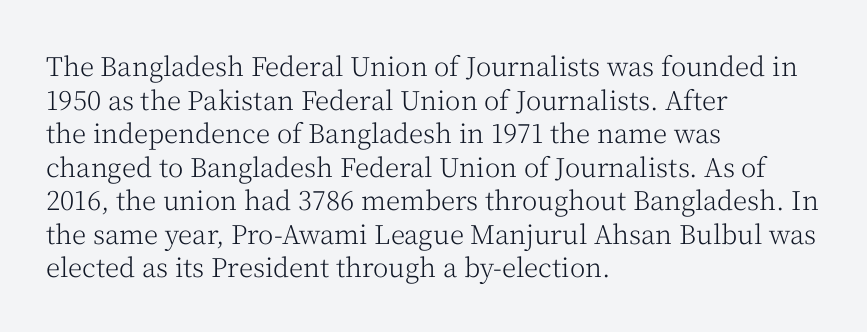
{"italic": "no", "bold": "no", "underline": "no", "align": "left", "line_spacing": "normal", "line_spacing_ratio": 1.29, "letter_spacing": "normal", "letter_spacing_em": 0.0, "glyph_px": 26}
